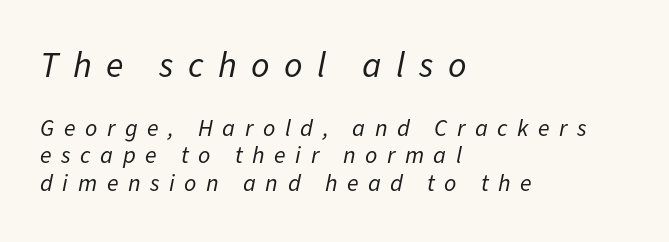
The face used here appears at its bigger size in the upper chunk. Reading down the block, your eye returns to a fixed left position each line. Descenders hang freely into open space. Words appear elongated and porous because spacing is wide. A typesetter would call this proportional, since set widths differ per character.
